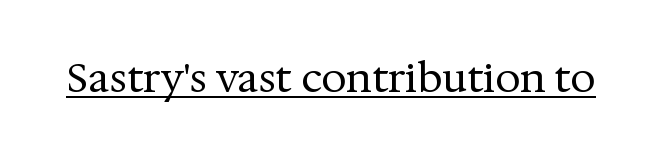
The image shows 40 px regular-weight serif type, upright; set normal letter spacing, underlined; medium stroke contrast and a medium x-height.
